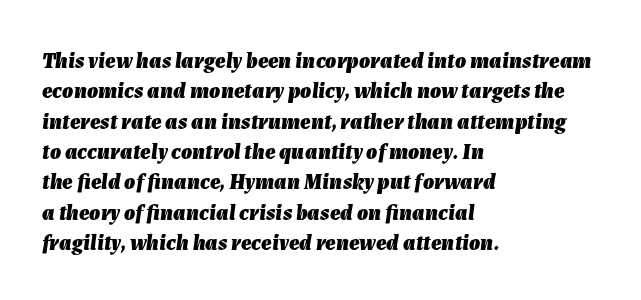
{"italic": "yes", "lean": "right", "slant_degrees": 7, "bold": "yes", "underline": "no", "align": "left", "line_spacing": "normal", "line_spacing_ratio": 1.38, "letter_spacing": "normal", "letter_spacing_em": 0.0, "glyph_px": 22}
